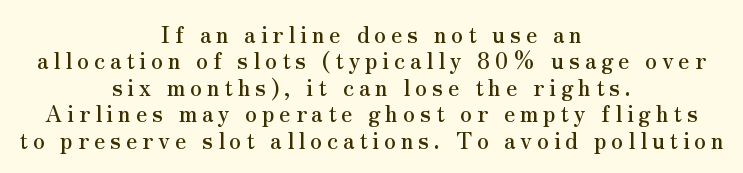
{"italic": "no", "underline": "no", "align": "center", "line_spacing_ratio": 1.2, "letter_spacing": "wide", "letter_spacing_em": 0.22, "glyph_px": 22}
